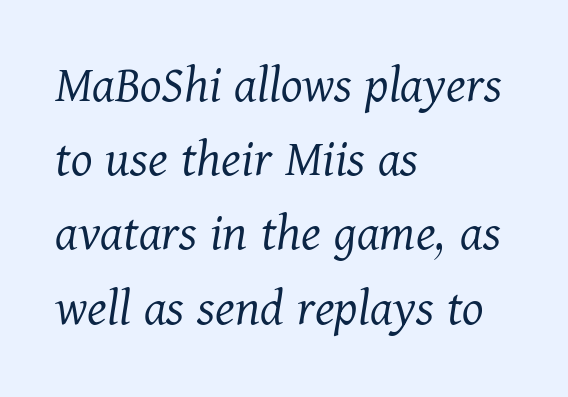
Weight: not bold — regular or lighter. The paragraph has a hard left edge and a soft right edge. Italic: yes, the glyphs are oblique. Default kerning and tracking; the words read as compact shapes. These lines are rendered in a variable-pitch font.
